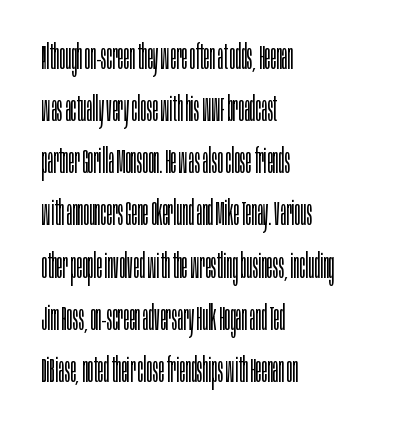
{"serif": "no", "italic": "no", "bold": "no", "weight": "light", "width": "condensed", "stroke_contrast": "low", "x_height": "large", "monospaced": "no", "underline": "no", "align": "left", "line_spacing": "normal", "line_spacing_ratio": 1.49, "letter_spacing": "normal", "letter_spacing_em": 0.0, "glyph_px": 35}
